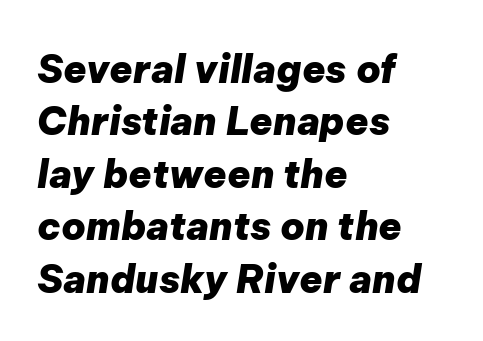
The image shows 38 px heavy type, italic (leaning right); set left-aligned, normal line spacing (1.38x), normal letter spacing, not underlined; low stroke contrast and a medium x-height.
